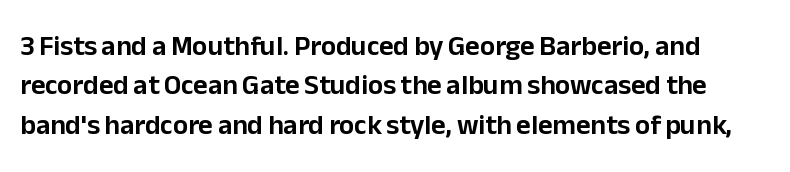
The image shows 28 px sans-serif type, upright; set normal line spacing (1.41x), normal letter spacing, not underlined; low stroke contrast and a medium x-height.
